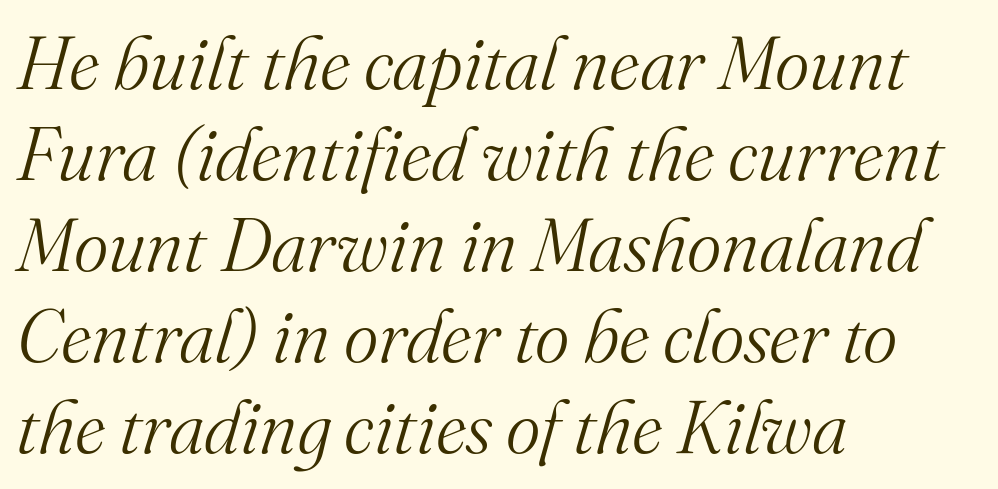
The image shows 74 px light serif type, italic (leaning right); set left-aligned, line spacing 1.23x, normal letter spacing, not underlined; medium stroke contrast and a small x-height.
